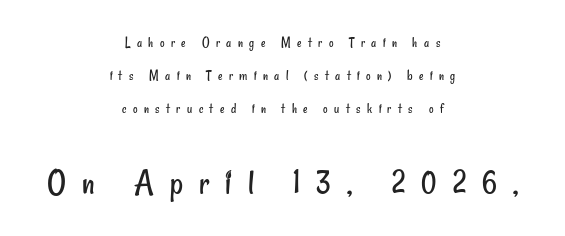
Q: Is the text bold? A: No.
Q: Is the typeface a serif or a sans-serif typeface? A: Sans-serif.
Q: Is the text underlined? A: No.
Q: How is the paragraph aligned? A: Centered.
Q: Is the spacing between letters normal or unusually wide? A: Unusually wide.
Q: Is the spacing between lines tight, normal or loose? A: Loose.
Q: Which block of text is set in a larger size, the first (top) or the second (bottom)? A: The second (bottom) one.
Q: Width (condensed, normal, or wide)? A: Condensed.
Q: Stroke contrast? A: Low.
Q: x-height? A: Small.
Q: Monospaced? A: No.
